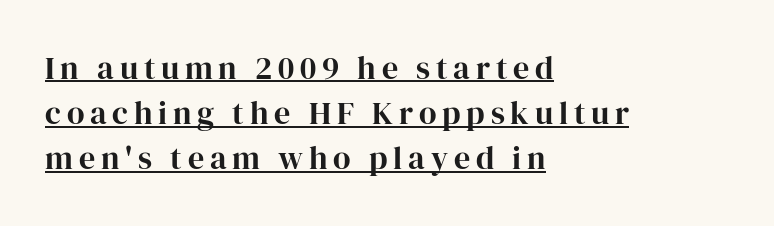
This is roman type, the default non-slanted kind. The typesetting leans heavy: a genuine bold. Vertical spacing — default. The paragraph has a hard left edge and a soft right edge. The string is rendered with underlining switched on. Each letter keeps its own natural width here, so spacing adapts to shape.
